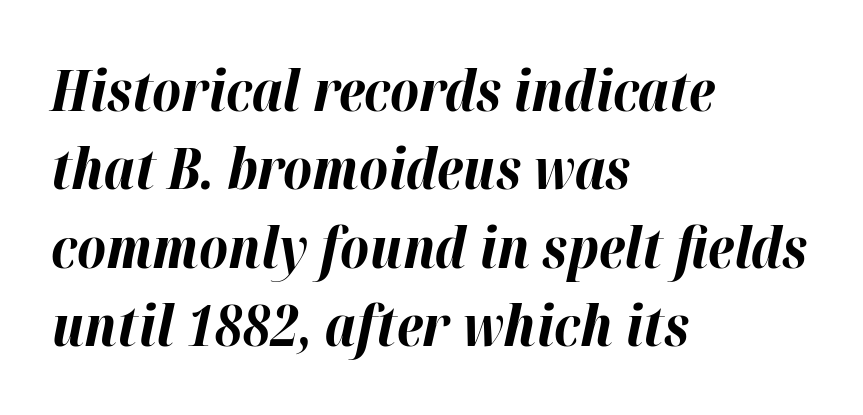
{"italic": "yes", "lean": "right", "slant_degrees": 12, "bold": "yes", "weight": "bold", "width": "normal", "stroke_contrast": "high", "x_height": "medium", "monospaced": "no", "underline": "no", "align": "left", "line_spacing": "normal", "line_spacing_ratio": 1.4, "letter_spacing": "normal", "letter_spacing_em": 0.0, "glyph_px": 56}
